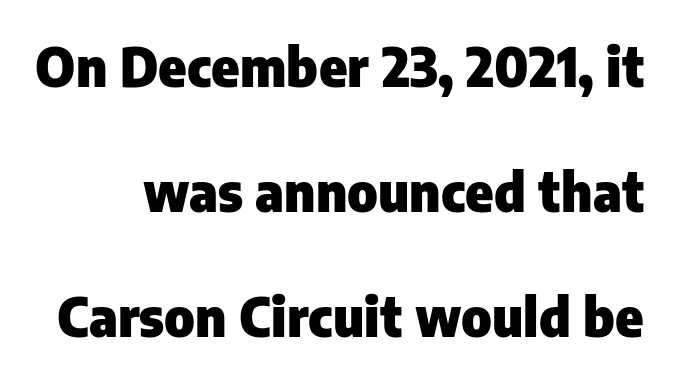
The font's upright variant was chosen for this text. The tracking reads as untouched default to a designer's eye. This is heavy type, rendered in bold. Descender tails drop into unmarked territory. These lines are rendered in a variable-pitch font. Nope, no serifs anywhere on these letters.
